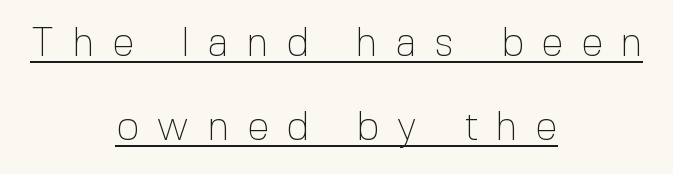
Q: Is the text bold? A: No.
Q: Is the text italic (slanted)? A: No, it is upright.
Q: Is the typeface a serif or a sans-serif typeface? A: Sans-serif.
Q: Is the text underlined? A: Yes.
Q: How is the paragraph aligned? A: Centered.
Q: Is the spacing between letters normal or unusually wide? A: Unusually wide.
Q: Is the spacing between lines tight, normal or loose? A: Loose.
Q: Width (condensed, normal, or wide)? A: Normal.
Q: x-height? A: Medium.
Q: Monospaced? A: No.
